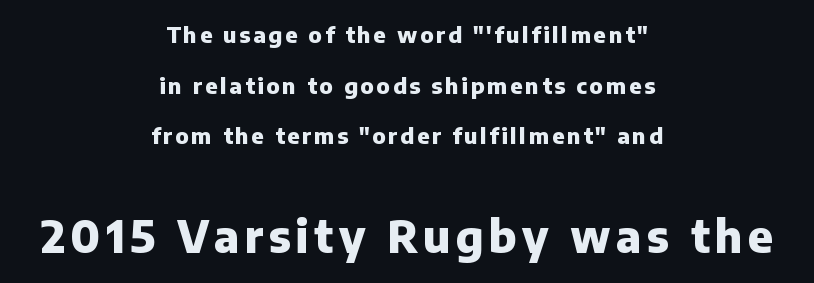
Which chunk is bigger? The second one — the bottom block dwarfs the top. Decoration check: the copy has no underline. You can tell from the bare stems that sans-serif type was used. Heavy-handed strokes throughout: this text is bold.
